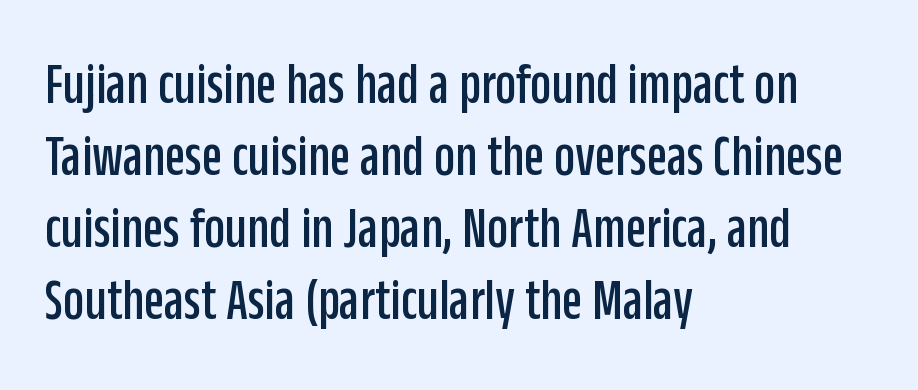
Q: Is the text italic (slanted)? A: No, it is upright.
Q: Is the typeface a serif or a sans-serif typeface? A: Sans-serif.
Q: Is the text underlined? A: No.
Q: How is the paragraph aligned? A: Left-aligned.
Q: Is the spacing between letters normal or unusually wide? A: Normal.
Q: Width (condensed, normal, or wide)? A: Condensed.
Q: Stroke contrast? A: Low.
Q: x-height? A: Large.
Q: Monospaced? A: No.
